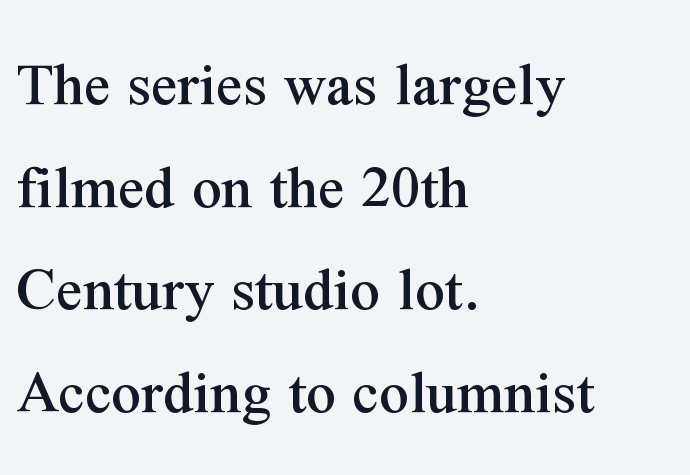
{"serif": "yes", "italic": "no", "width": "normal", "stroke_contrast": "medium", "x_height": "medium", "monospaced": "no", "underline": "no", "align": "left", "line_spacing": "normal", "line_spacing_ratio": 1.58, "letter_spacing": "normal", "letter_spacing_em": 0.0, "glyph_px": 65}
